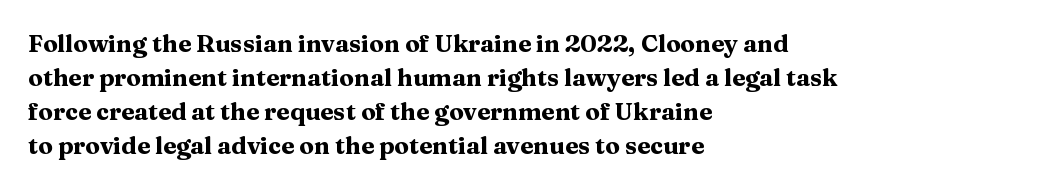
Check under the words: just untouched page. The lettering stays uniformly vertical, giving the passage a roman look. Does the weight exceed regular? Yes, all the way to bold. Leading: standard.
